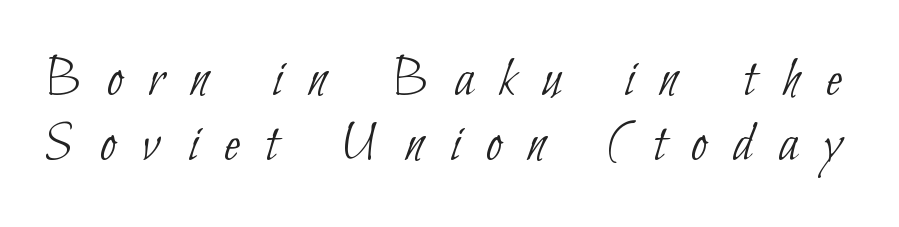
The image shows 58 px thin, condensed sans-serif type; set tight line spacing (1.12x), unusually wide letter spacing (+0.45 em), not underlined; low stroke contrast and a small x-height.
